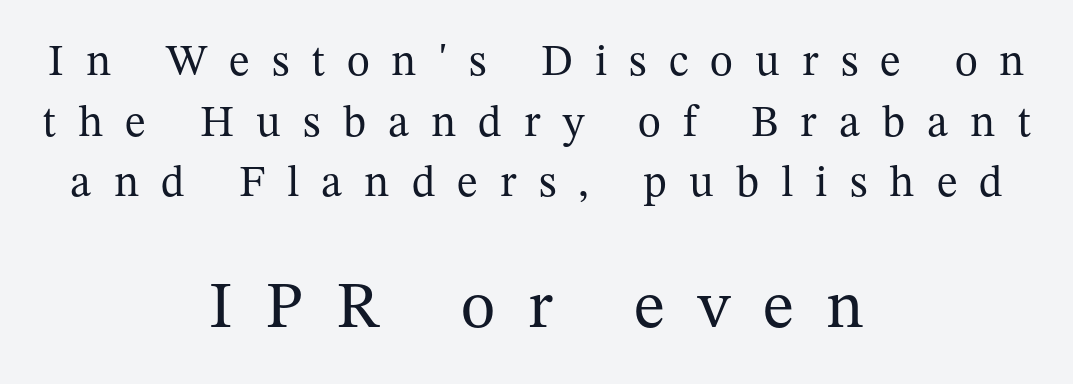
Q: Is the text bold? A: No.
Q: Is the text italic (slanted)? A: No, it is upright.
Q: Is the typeface a serif or a sans-serif typeface? A: Serif.
Q: Is the text underlined? A: No.
Q: How is the paragraph aligned? A: Centered.
Q: Is the spacing between letters normal or unusually wide? A: Unusually wide.
Q: Is the spacing between lines tight, normal or loose? A: Normal.
Q: Which block of text is set in a larger size, the first (top) or the second (bottom)? A: The second (bottom) one.
Q: Width (condensed, normal, or wide)? A: Normal.
Q: Stroke contrast? A: Medium.
Q: x-height? A: Medium.
Q: Monospaced? A: No.
